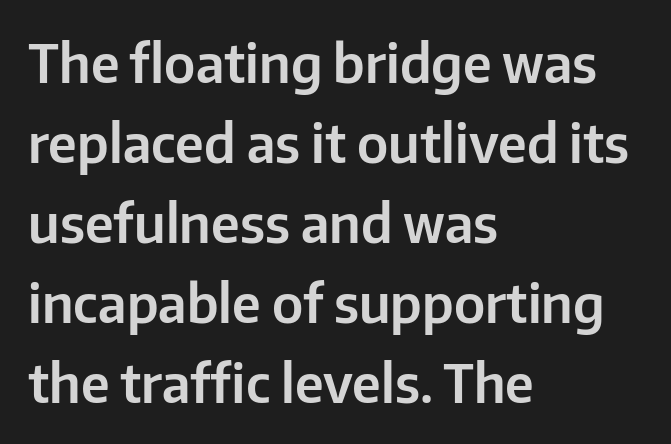
The image shows 53 px sans-serif type, upright; set left-aligned, normal line spacing (1.51x), normal letter spacing, not underlined; low stroke contrast and a medium x-height.
